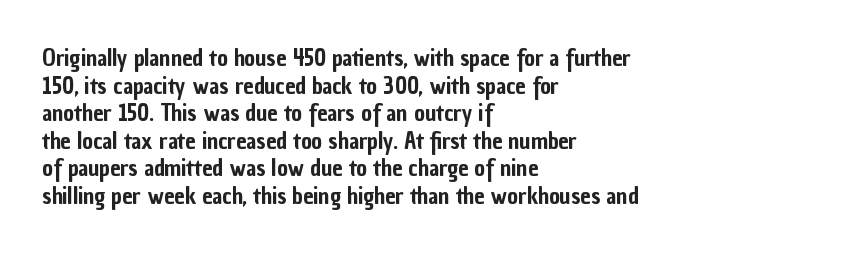
{"italic": "no", "underline": "no", "align": "left", "line_spacing_ratio": 1.2, "letter_spacing": "normal", "letter_spacing_em": 0.0, "glyph_px": 23}
